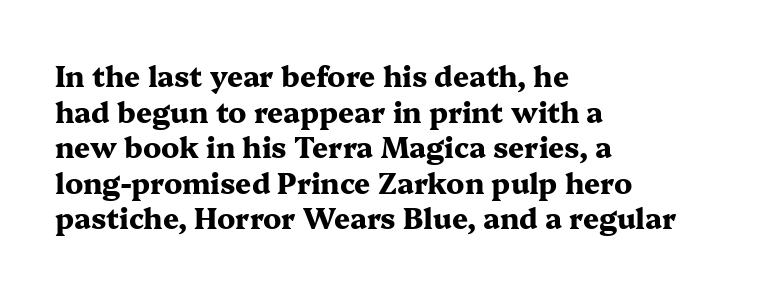
{"serif": "yes", "italic": "no", "bold": "yes", "weight": "heavy", "width": "wide", "stroke_contrast": "medium", "x_height": "medium", "monospaced": "no", "underline": "no", "align": "left", "line_spacing": "normal", "line_spacing_ratio": 1.27, "letter_spacing": "normal", "letter_spacing_em": 0.0, "glyph_px": 28}
